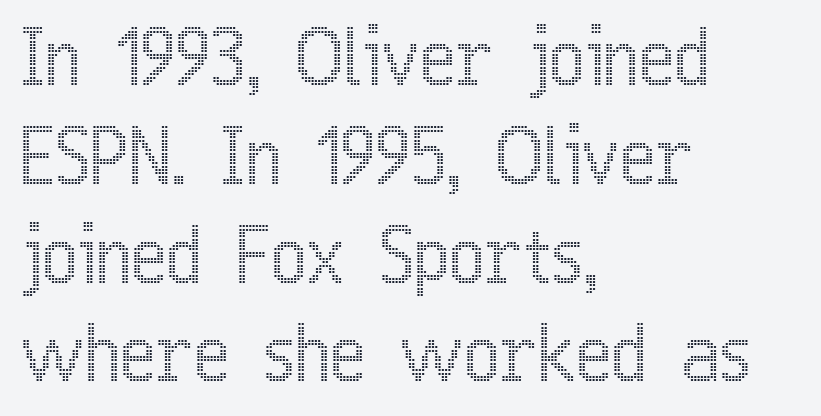
The image shows 76 px condensed type, upright; set left-aligned, normal line spacing (1.3x), normal letter spacing, not underlined; a medium x-height.
